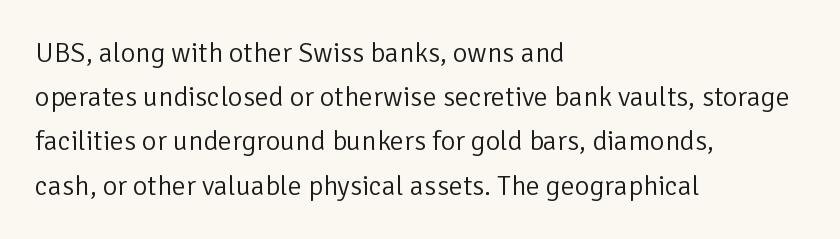
You can tell from the bare stems that sans-serif type was used. Ascenders rise straight up at ninety degrees. Underline: absent. Compared with typical body copy, the letter spacing here is the same. Vertical stems look standard width or narrower in stroke.
